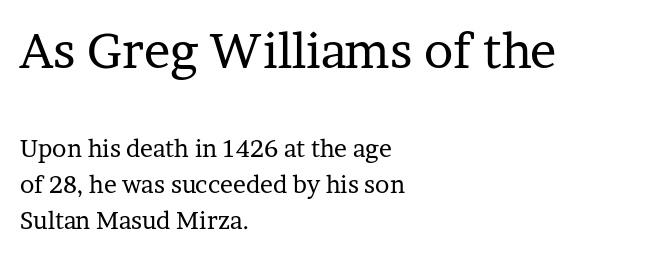
The letters in the upper block stand taller than those in the block below. Character widths vary here, with narrow letters taking less room than wide ones. A typesetter would label this face a serif. Descender tails drop into unmarked territory.
